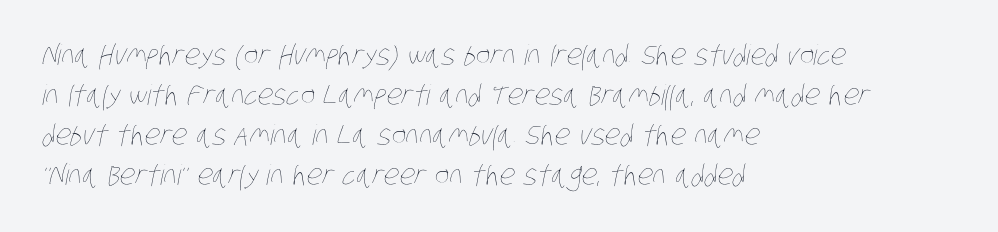
Students, observe: this is what conventionally led text looks like. The letters advance in unequal steps, a hallmark of proportional type. This rendering features lettering with no underline. The rag falls on the right side of this text block. Here the glyphs are tracked normally, forming tight word shapes. The weight would be labelled regular, book, light, or lighter still.
